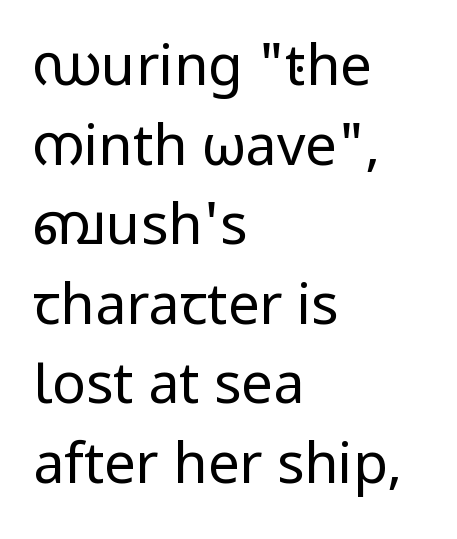
This rendering leaves character spacing at its baseline value. One glance says typical: line gaps are just what's usual. The font sits on the lighter half of the weight spectrum, regular included. The passage shown is typed in a proportional face where columns would drift. The lettering stays uniformly vertical, giving the passage a roman look.
